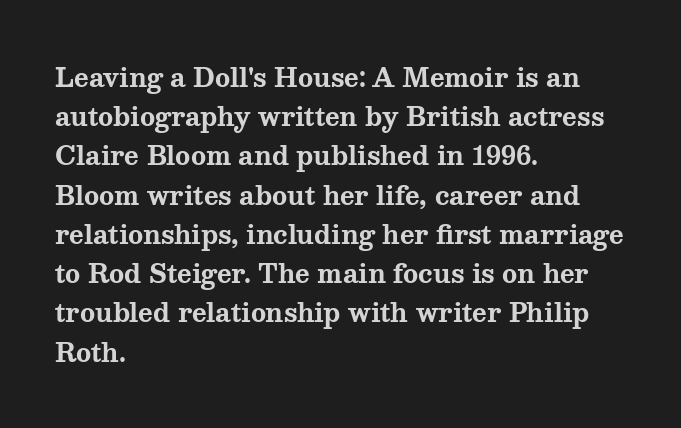
The image shows 25 px bold type, upright; set left-aligned, normal line spacing (1.57x), normal letter spacing, not underlined.
